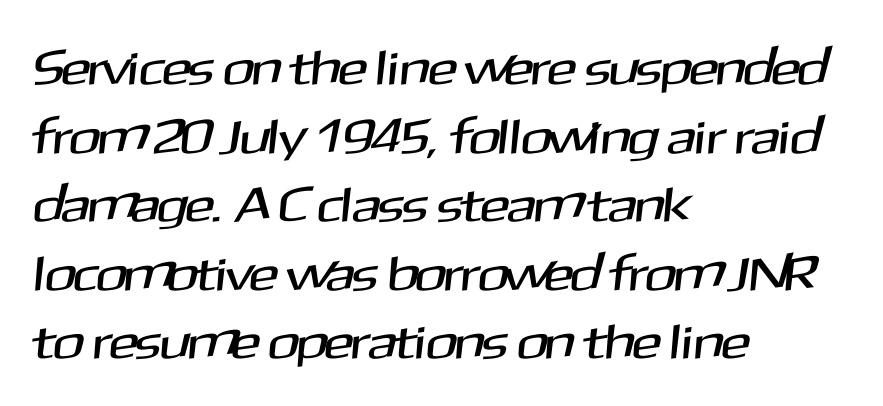
{"serif": "no", "width": "normal", "stroke_contrast": "medium", "x_height": "medium", "monospaced": "no", "underline": "no", "align": "left", "line_spacing": "normal", "line_spacing_ratio": 1.4, "letter_spacing": "normal", "letter_spacing_em": 0.0, "glyph_px": 49}
